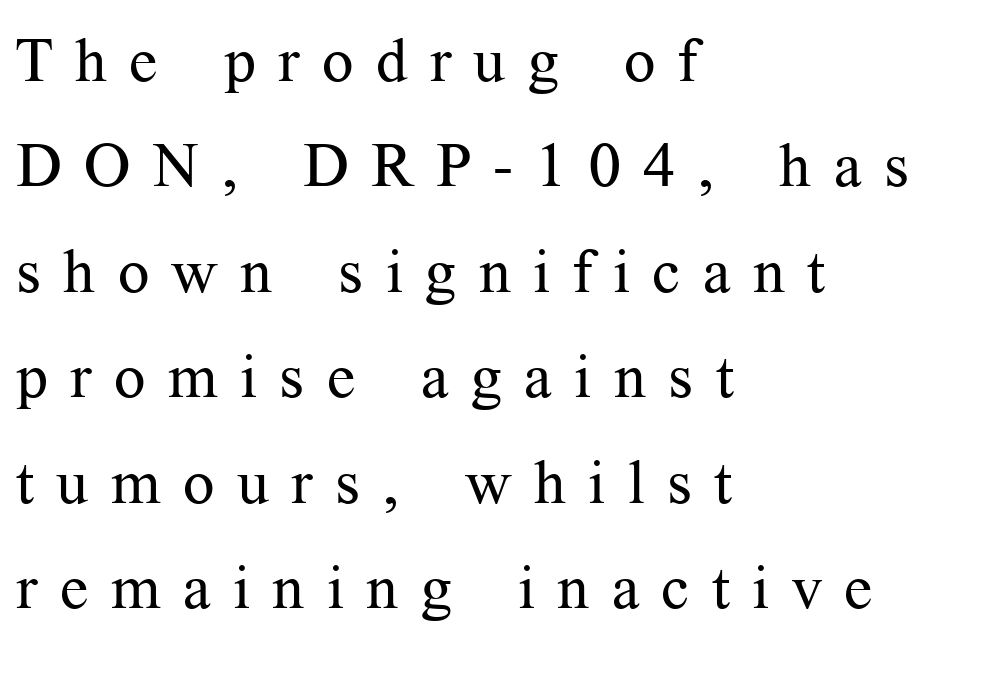
{"serif": "yes", "italic": "no", "bold": "no", "weight": "regular", "width": "normal", "stroke_contrast": "medium", "x_height": "medium", "monospaced": "no", "underline": "no", "align": "left", "line_spacing": "normal", "line_spacing_ratio": 1.7, "letter_spacing": "wide", "letter_spacing_em": 0.36, "glyph_px": 62}
